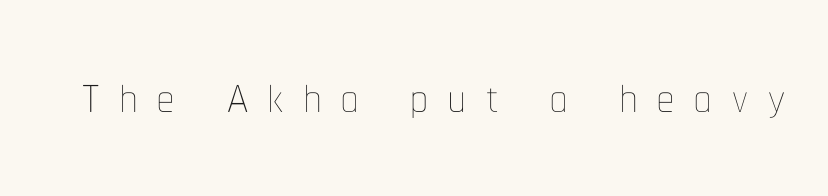
No italicization has been applied; the sample stays upright. Display-style spreading of the glyphs; the letterfit is very open. The letters advance in unequal steps, a hallmark of proportional type. Glance below the letters and you will spot only blank space. The passage shown is not bold in any degree.
